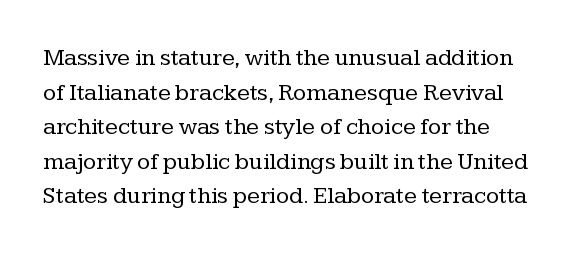
Q: Is the text bold? A: No.
Q: Is the text italic (slanted)? A: No, it is upright.
Q: Is the text underlined? A: No.
Q: Is the spacing between letters normal or unusually wide? A: Normal.
Q: Is the spacing between lines tight, normal or loose? A: Normal.
